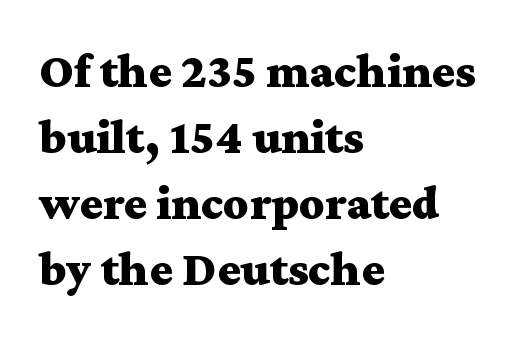
Q: Is the text bold? A: Yes.
Q: Is the text italic (slanted)? A: No, it is upright.
Q: Is the typeface a serif or a sans-serif typeface? A: Serif.
Q: Is the text underlined? A: No.
Q: How is the paragraph aligned? A: Left-aligned.
Q: Is the spacing between letters normal or unusually wide? A: Normal.
Q: Is the spacing between lines tight, normal or loose? A: Normal.
Q: Width (condensed, normal, or wide)? A: Wide.
Q: Stroke contrast? A: Medium.
Q: x-height? A: Medium.
Q: Monospaced? A: No.
